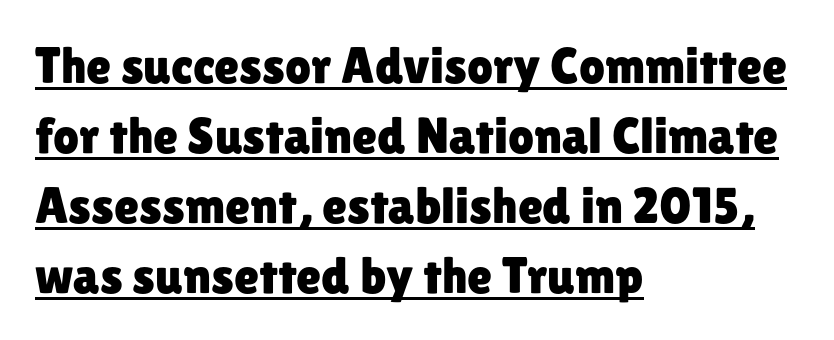
Q: Is the text italic (slanted)? A: No, it is upright.
Q: Is the typeface a serif or a sans-serif typeface? A: Sans-serif.
Q: Is the text underlined? A: Yes.
Q: How is the paragraph aligned? A: Left-aligned.
Q: Is the spacing between letters normal or unusually wide? A: Normal.
Q: Is the spacing between lines tight, normal or loose? A: Normal.
Q: Width (condensed, normal, or wide)? A: Normal.
Q: Stroke contrast? A: Low.
Q: x-height? A: Medium.
Q: Monospaced? A: No.
